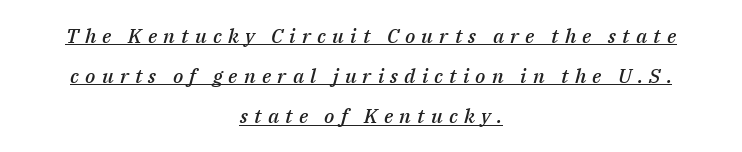
Moderately thickened strokes mark this as semibold type. Each word looks stretched out because of the extra space between its letters. One glance says open: line gaps are wider than usual. Yep, that's italic — everything's leaning. In designer terms, the underline attribute is active on this setting.
